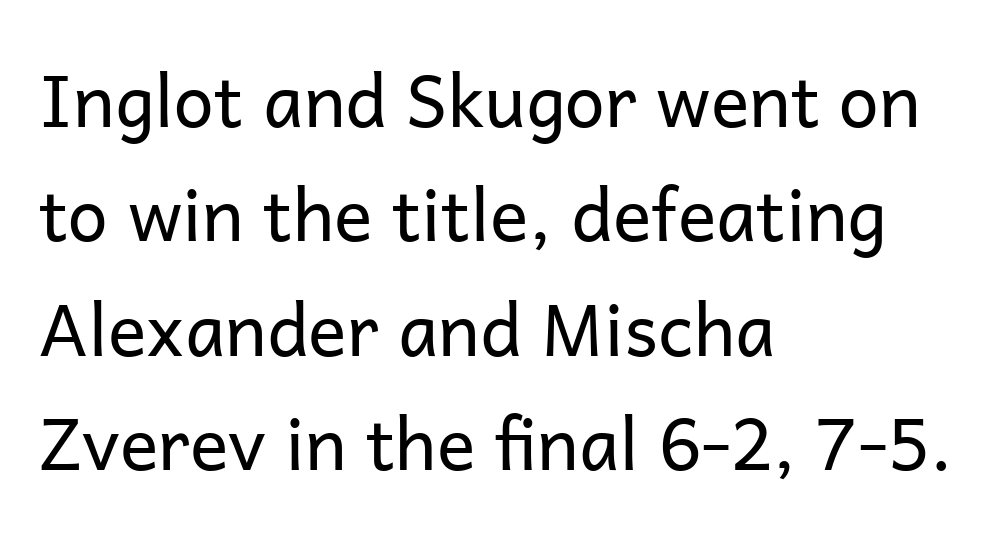
{"serif": "no", "italic": "no", "bold": "no", "weight": "regular", "width": "normal", "stroke_contrast": "low", "x_height": "medium", "monospaced": "no", "underline": "no", "align": "left", "line_spacing": "normal", "line_spacing_ratio": 1.59, "letter_spacing": "normal", "letter_spacing_em": 0.0, "glyph_px": 72}
